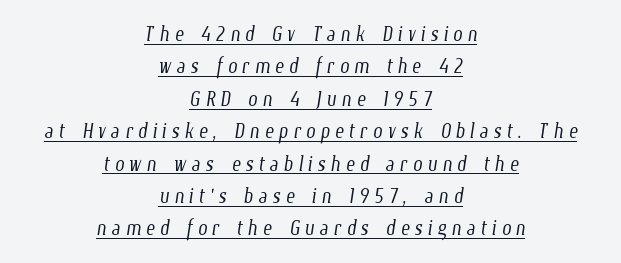
{"bold": "no", "underline": "yes", "align": "center", "line_spacing_ratio": 1.2, "glyph_px": 27}
